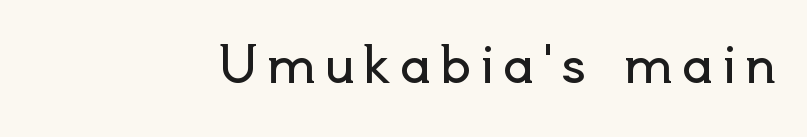
Q: Is the text bold? A: No.
Q: Is the text italic (slanted)? A: No, it is upright.
Q: Is the typeface a serif or a sans-serif typeface? A: Sans-serif.
Q: Is the text underlined? A: No.
Q: How is the paragraph aligned? A: Right-aligned.
Q: Width (condensed, normal, or wide)? A: Normal.
Q: x-height? A: Small.
Q: Monospaced? A: No.
